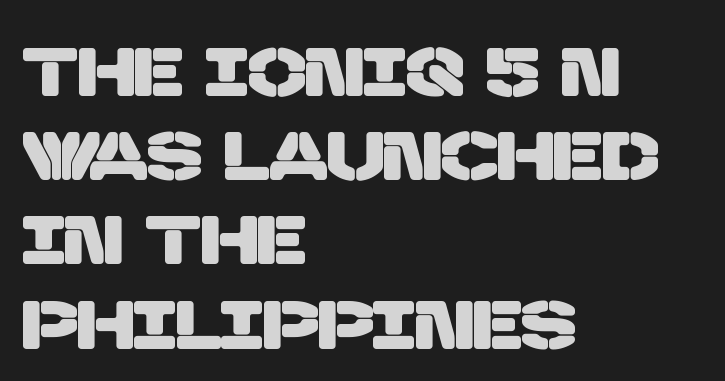
Honestly, there is no underline to notice here at all. The passage shown is typed in a proportional face where columns would drift. The paragraph shown leans on its left margin. Caption: standard tracking, unaltered. The characters display no serif detailing; their extremities are plain.
